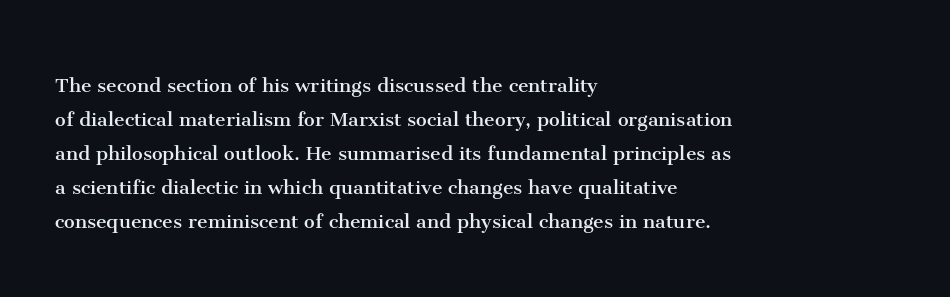
Q: Is the text bold? A: No.
Q: Is the text italic (slanted)? A: No, it is upright.
Q: Is the text underlined? A: No.
Q: How is the paragraph aligned? A: Left-aligned.
Q: Is the spacing between letters normal or unusually wide? A: Normal.
Q: Is the spacing between lines tight, normal or loose? A: Normal.
